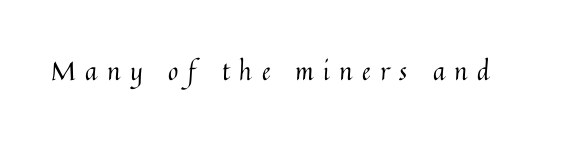
Heft: none added — not bold. Lines of text with bare space underneath. Here the glyphs are tracked loosely, breaking word shapes into spaced letters.
